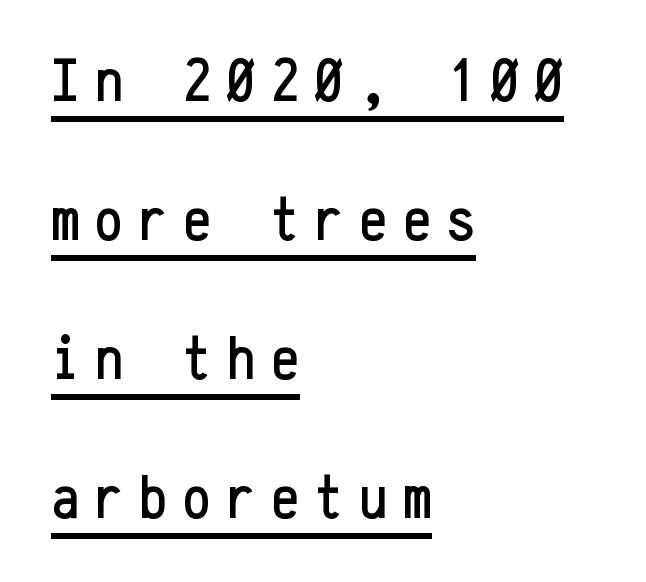
The image shows 62 px condensed sans-serif type, upright, monospaced; set left-aligned, loose line spacing (2.24x), unusually wide letter spacing (+0.26 em), underlined; low stroke contrast and a medium x-height.
